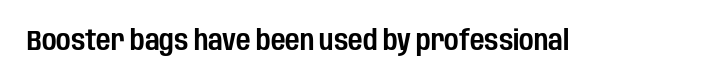
I'd call this a sans setting — the letters go barefoot. The space directly below the letters is spotless. Spacing verdict: proportional, widths tailored to each character. Do the letters lean? They stand straight.
